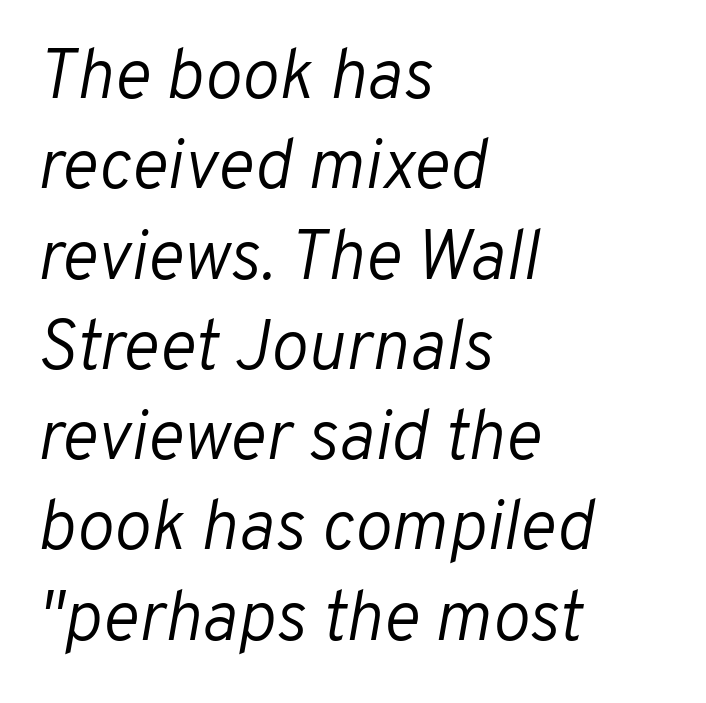
The image shows 70 px light type, italic (leaning right); set left-aligned, normal line spacing (1.29x), normal letter spacing, not underlined; low stroke contrast and a medium x-height.
